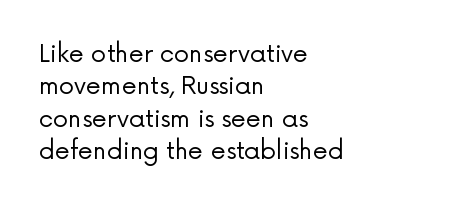
Q: Is the text bold? A: No.
Q: Is the text italic (slanted)? A: No, it is upright.
Q: Is the text underlined? A: No.
Q: How is the paragraph aligned? A: Left-aligned.
Q: Is the spacing between letters normal or unusually wide? A: Normal.
Q: Is the spacing between lines tight, normal or loose? A: Normal.
